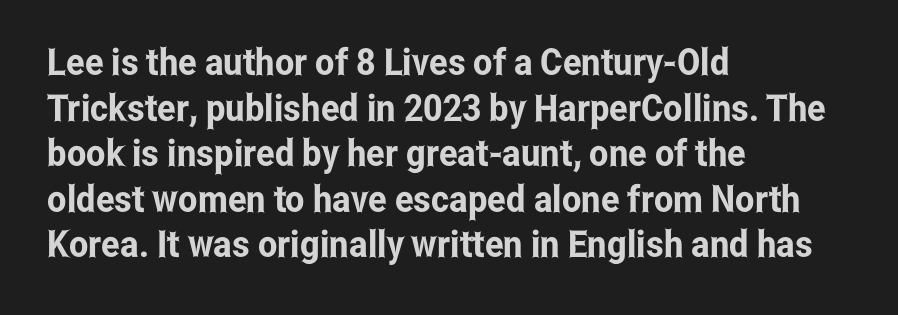
The image shows 37 px condensed sans-serif type, upright; set left-aligned, line spacing 1.23x, normal letter spacing, not underlined; low stroke contrast and a medium x-height.
